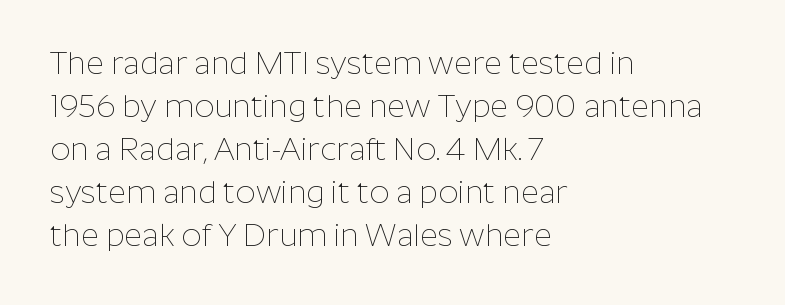
Classification — sans serif. Unbolded letterforms with no extra heft. Compared with typical paragraphs, the rows here are spaced about the same. The passage shown is typed in a proportional face where columns would drift. Words appear dense and cohesive because spacing is normal. The string is rendered with underlining switched off.
